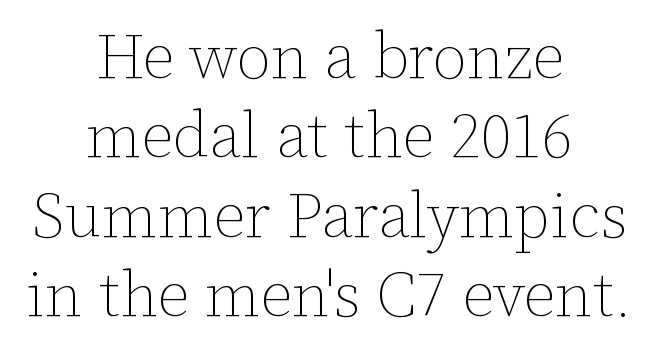
Every stem runs plumb, perpendicular to the baseline. Quick note: interline space is typical. The letters advance in unequal steps, a hallmark of proportional type. Characters follow at the spacing the type designer built in. The text block is weighted toward neither margin, spreading evenly from the middle. Is this a heavy cut? Hardly; it is regular or lighter.
